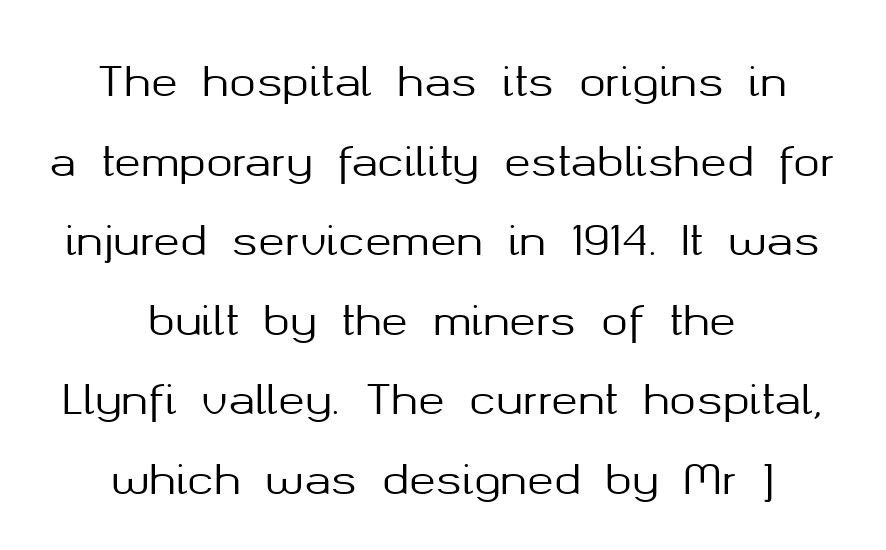
A roman cut, with each character standing at attention. Horizontal alignment here is central, giving a formal, balanced look. The letters advance in unequal steps, a hallmark of proportional type. A bare baseline throughout the passage.
